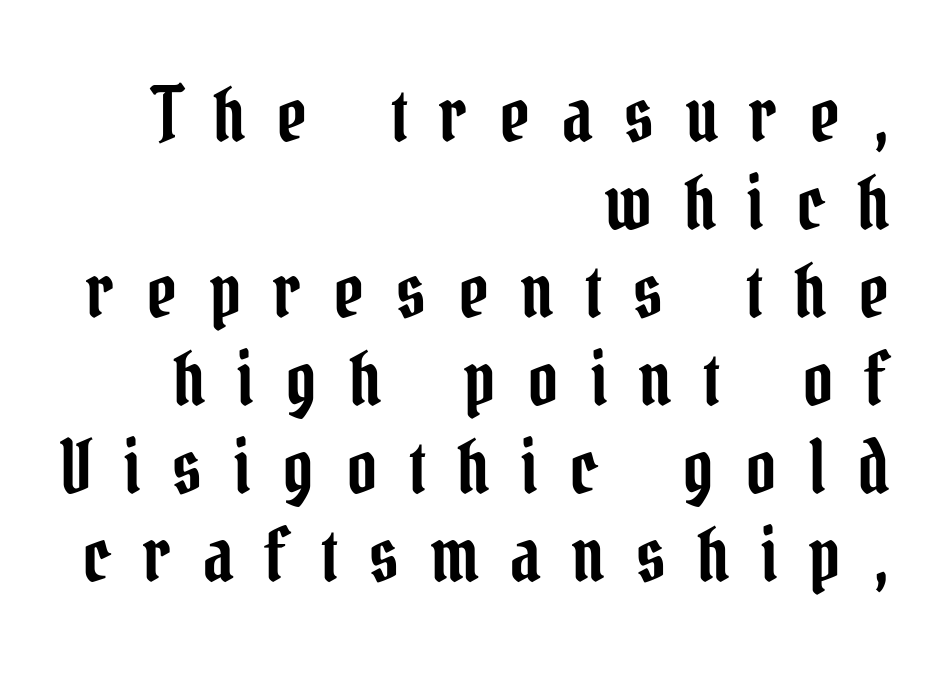
The letters stand upright; this is a roman face. There is plenty of visible air inserted between adjacent glyphs. Classification — serif. Horizontally, the lines are justified to the trailing edge only. The letters advance in unequal steps, a hallmark of proportional type. Type without underlining.
